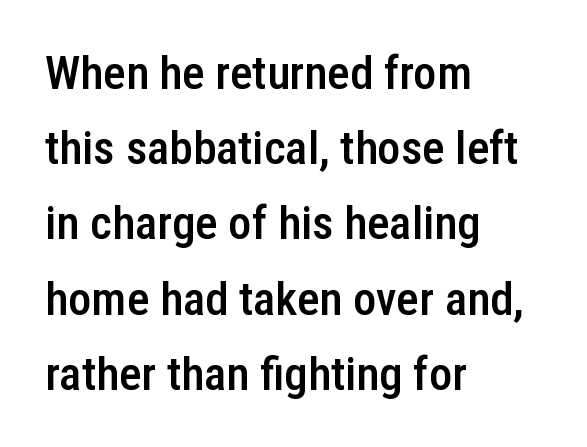
The letters advance in unequal steps, a hallmark of proportional type. Is the type bold? Partly — it's a semibold, heavier than regular but not fully bold. These lines are set flush left with a ragged right edge. The horizontal fit of the characters is conventional and even.
